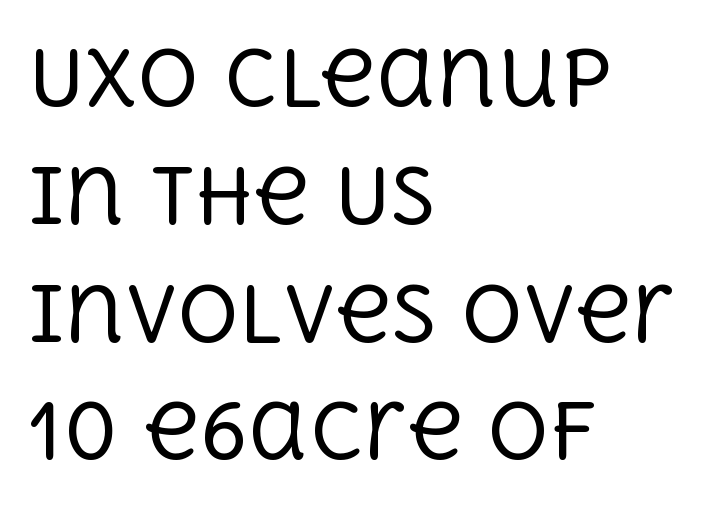
{"serif": "yes", "italic": "no", "bold": "no", "weight": "regular", "width": "normal", "x_height": "large", "monospaced": "no", "underline": "no", "align": "left", "line_spacing": "normal", "line_spacing_ratio": 1.55, "letter_spacing": "normal", "letter_spacing_em": 0.0, "glyph_px": 76}
